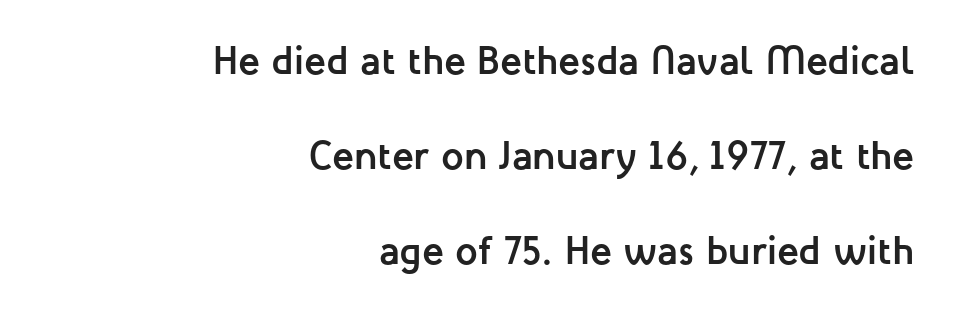
Compared with typical body copy, the letter spacing here is the same. Quick note: not italic, upright. Interline gaps are noticeably wide in this sample. Nope, no serifs anywhere on these letters. Spacing verdict: proportional, widths tailored to each character.
